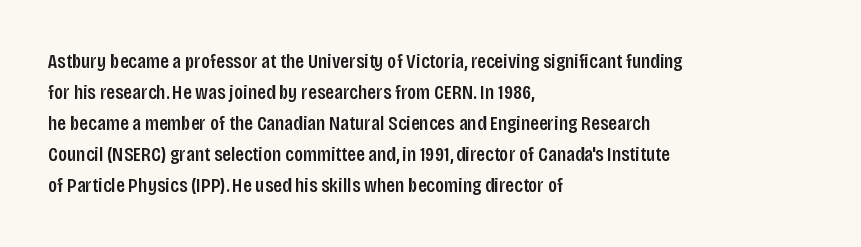
{"italic": "no", "underline": "no", "align": "left", "line_spacing": "normal", "line_spacing_ratio": 1.48, "letter_spacing": "normal", "letter_spacing_em": 0.0, "glyph_px": 21}
